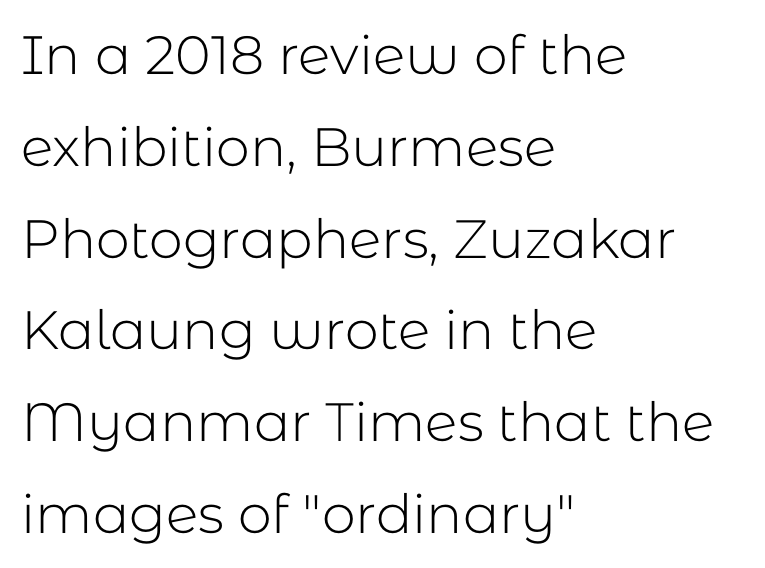
The image shows 54 px light sans-serif type, upright; set left-aligned, normal line spacing (1.7x), normal letter spacing, not underlined; low stroke contrast and a medium x-height.
